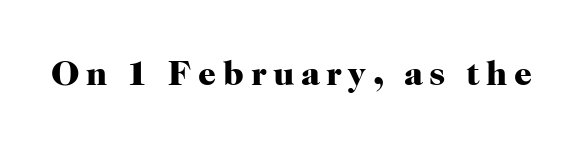
{"serif": "yes", "italic": "no", "bold": "yes", "weight": "heavy", "width": "normal", "stroke_contrast": "high", "x_height": "medium", "monospaced": "no", "underline": "no", "glyph_px": 35}
